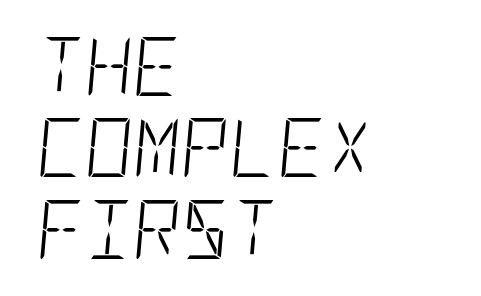
Tracking here is standard; glyphs follow each other at the usual distance. Left-aligned paragraph, ragged on the right. Glance below the letters and you will spot only blank space. This is not heavy type; no bold has been used. This block has exactly the height ordinary leading produces. The passage shown leans; its letterforms are oblique.
